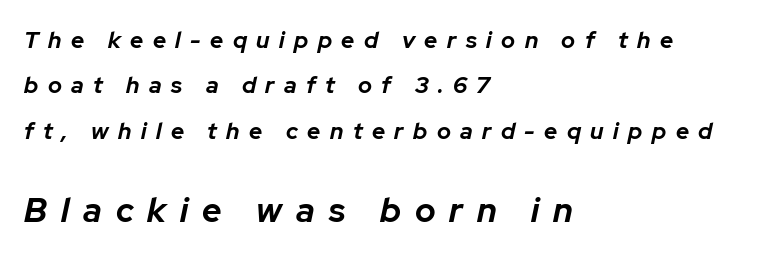
Q: Is the text bold? A: Yes.
Q: Is the text italic (slanted)? A: Yes, it leans right by about 12 degrees.
Q: Is the text underlined? A: No.
Q: How is the paragraph aligned? A: Left-aligned.
Q: Is the spacing between letters normal or unusually wide? A: Unusually wide.
Q: Is the spacing between lines tight, normal or loose? A: Loose.
Q: Which block of text is set in a larger size, the first (top) or the second (bottom)? A: The second (bottom) one.
Q: Width (condensed, normal, or wide)? A: Normal.
Q: Stroke contrast? A: Low.
Q: x-height? A: Medium.
Q: Monospaced? A: No.
